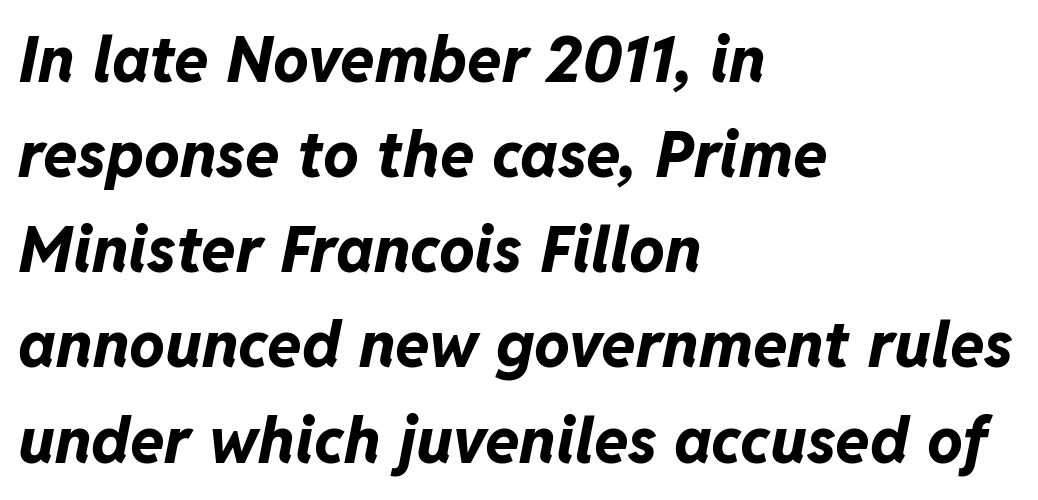
{"italic": "yes", "lean": "right", "slant_degrees": 11, "bold": "yes", "weight": "bold", "width": "normal", "stroke_contrast": "low", "x_height": "medium", "monospaced": "no", "underline": "no", "align": "left", "line_spacing": "normal", "line_spacing_ratio": 1.51, "letter_spacing": "normal", "letter_spacing_em": 0.0, "glyph_px": 63}
